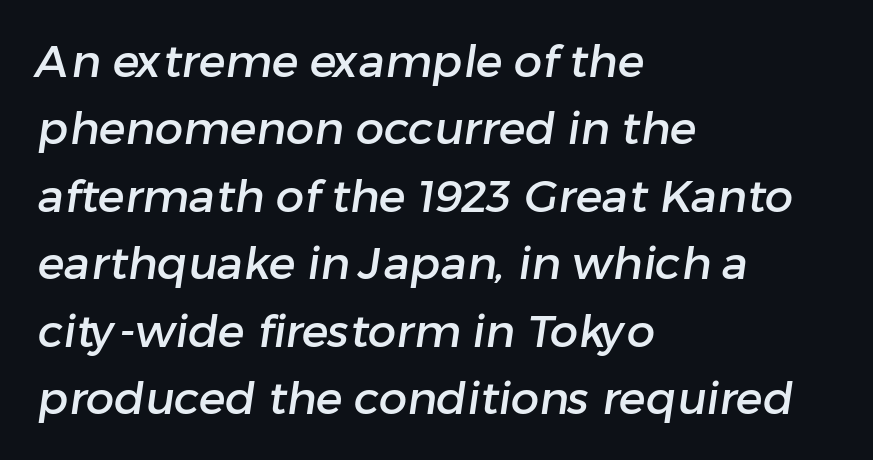
The rag falls on the right side of this text block. The letters carry no serifs — their stems end cleanly without finishing strokes. The space between consecutive lines is moderate. Each letter keeps its own natural width here, so spacing adapts to shape.
